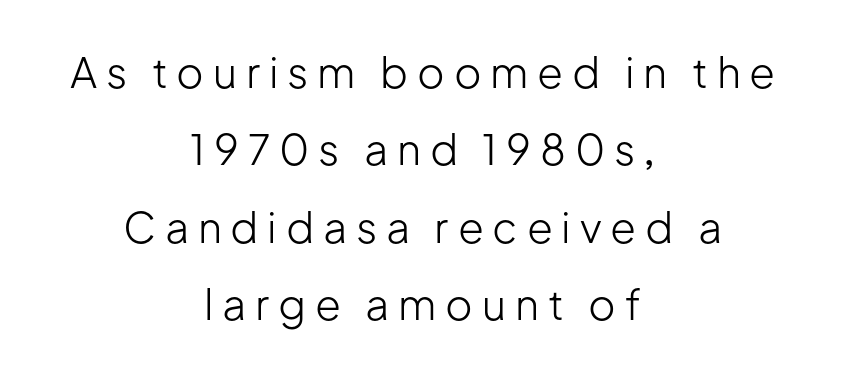
Substantial extra tracking has been applied to these lines. Where is the straight margin? There isn't one; the lines are centered. Upright lettering throughout. The weight would be labelled regular, book, light, or lighter still.
